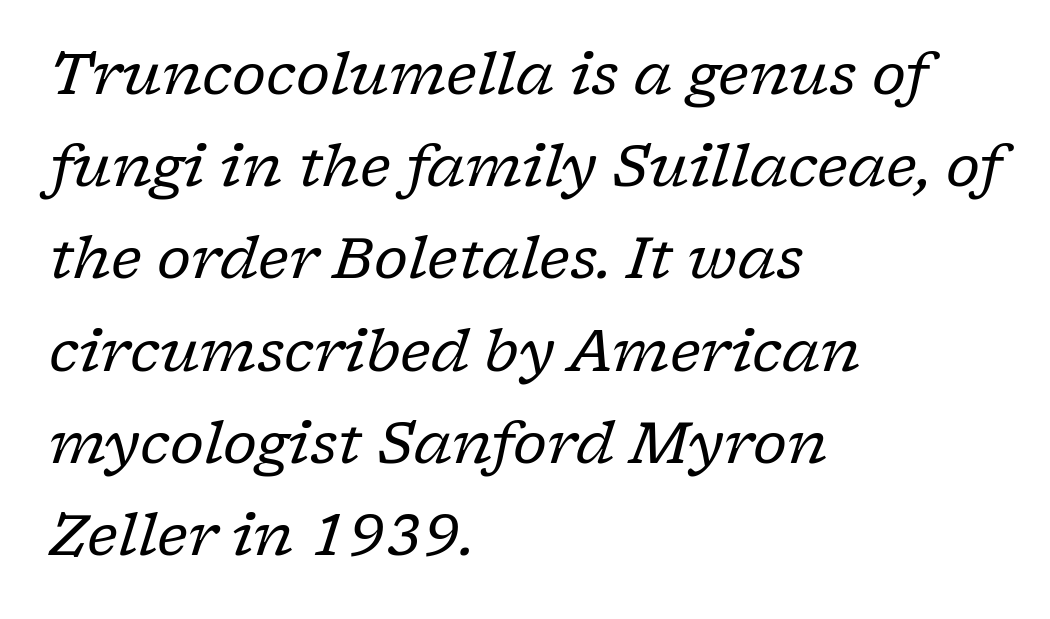
Is the type heavy? It reads as light-to-regular instead. The passage shown stacks its lines at a standard gap. Looks like regular typesetting: each glyph gets only the width it needs. Old-style or modern, the face here clearly has serifs. Teacher's note: observe the even left margin — that is flush-left alignment.
